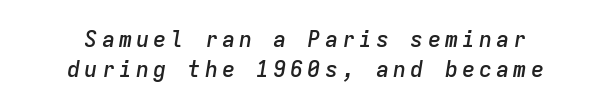
{"italic": "yes", "lean": "right", "slant_degrees": 9, "bold": "semi", "underline": "no", "align": "center", "line_spacing": "normal", "line_spacing_ratio": 1.37, "glyph_px": 22}
